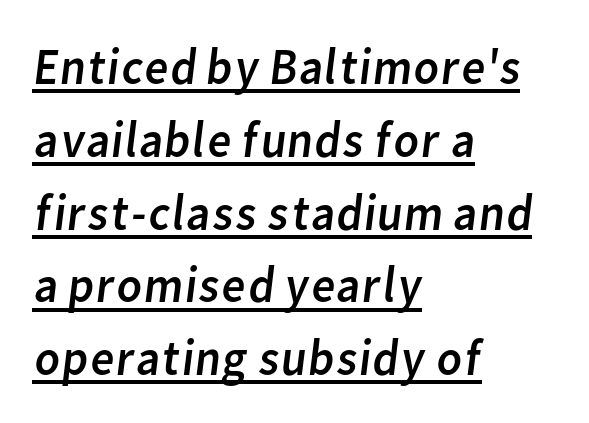
These lines are rendered in a variable-pitch font. In terms of letterspacing, this is plain default setting. How would I describe the line gaps? Plain and ordinary. The lettering is marked with a stroke running underneath it. The font sits on the lighter half of the weight spectrum, regular included. Examine the stroke ends and you'll find no serifs.
